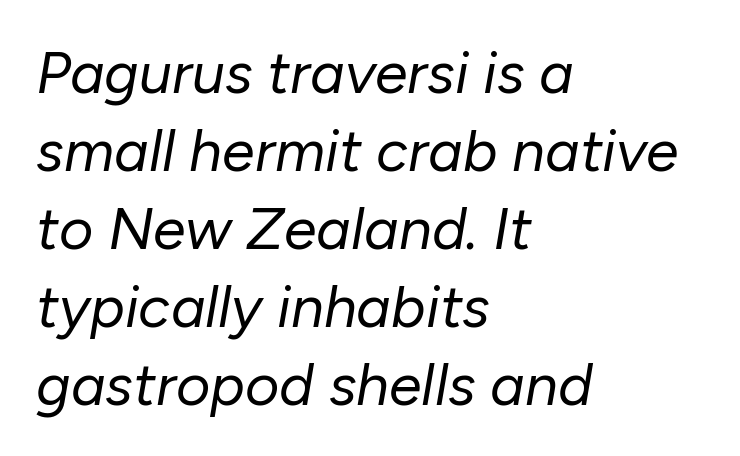
The image shows 59 px regular-weight type, italic (leaning right); set left-aligned, normal line spacing (1.32x), normal letter spacing, not underlined; low stroke contrast and a medium x-height.
